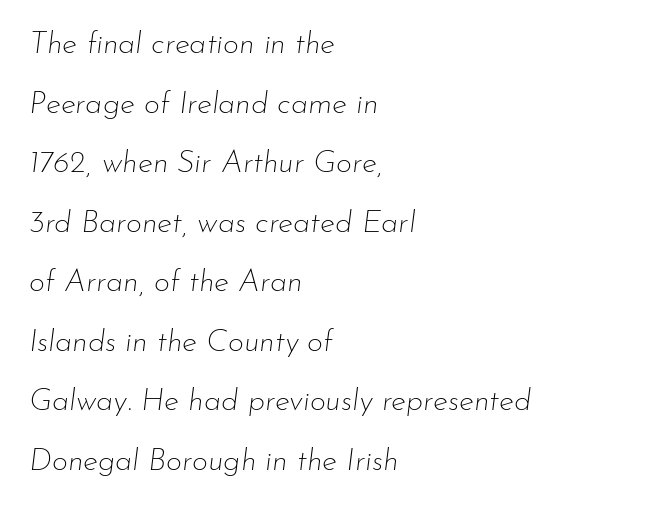
{"italic": "yes", "lean": "right", "slant_degrees": 7, "bold": "no", "weight": "thin", "width": "normal", "stroke_contrast": "low", "x_height": "small", "monospaced": "no", "underline": "no", "align": "left", "line_spacing": "loose", "line_spacing_ratio": 1.92, "letter_spacing": "normal", "letter_spacing_em": 0.0, "glyph_px": 31}
